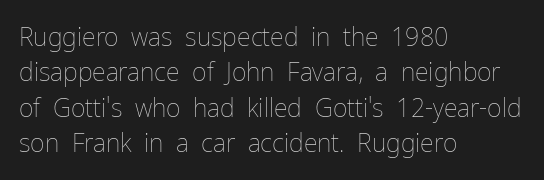
{"italic": "no", "bold": "no", "underline": "no", "align": "left", "line_spacing": "normal", "line_spacing_ratio": 1.42, "letter_spacing": "normal", "letter_spacing_em": 0.0, "glyph_px": 25}
